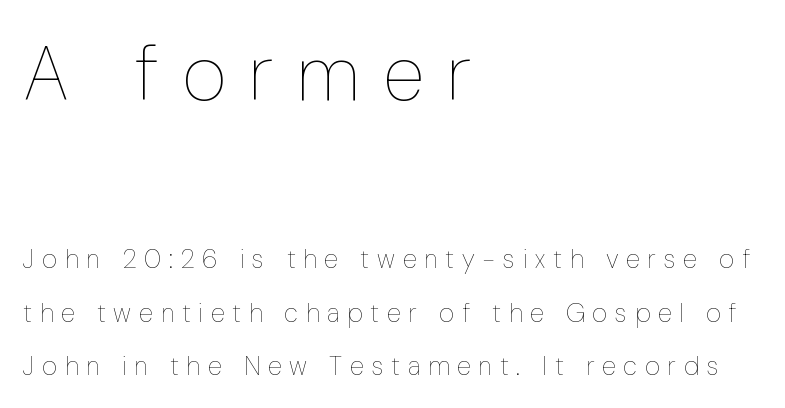
The image shows 77 px thin, condensed type, upright; set left-aligned, loose line spacing (2.05x), unusually wide letter spacing (+0.3 em), not underlined; the first (top) block is 2.96x larger; low stroke contrast and a medium x-height.
